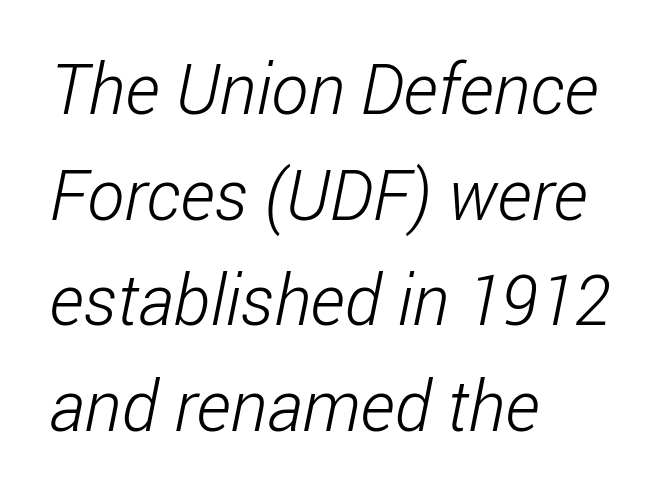
The image shows 70 px light, condensed sans-serif type; set left-aligned, normal line spacing (1.51x), normal letter spacing, not underlined; low stroke contrast and a medium x-height.
